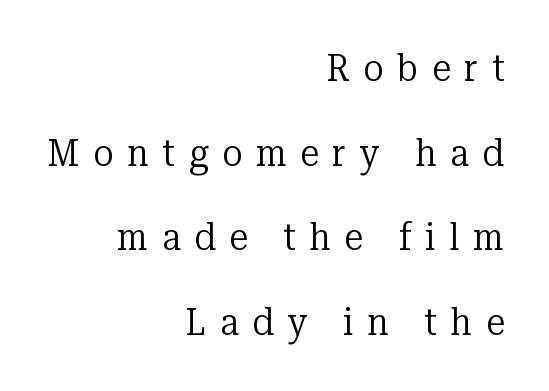
Q: Is the text bold? A: No.
Q: Is the text italic (slanted)? A: No, it is upright.
Q: Is the typeface a serif or a sans-serif typeface? A: Serif.
Q: Is the text underlined? A: No.
Q: How is the paragraph aligned? A: Right-aligned.
Q: Is the spacing between letters normal or unusually wide? A: Unusually wide.
Q: Is the spacing between lines tight, normal or loose? A: Loose.
Q: Width (condensed, normal, or wide)? A: Normal.
Q: Stroke contrast? A: Low.
Q: x-height? A: Medium.
Q: Monospaced? A: No.
